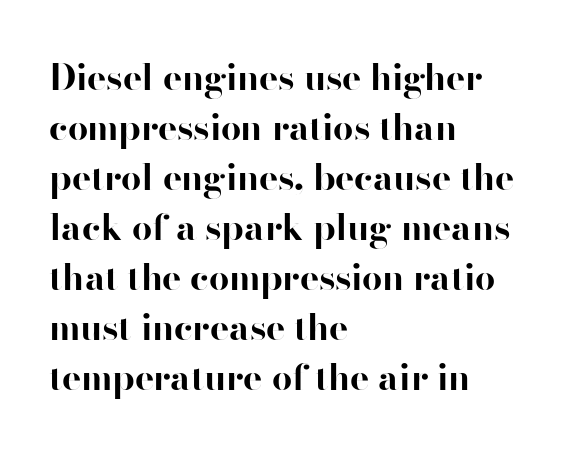
{"serif": "no", "italic": "no", "bold": "yes", "weight": "bold", "width": "normal", "stroke_contrast": "high", "x_height": "small", "monospaced": "no", "underline": "no", "align": "left", "line_spacing": "normal", "line_spacing_ratio": 1.39, "letter_spacing": "normal", "letter_spacing_em": 0.0, "glyph_px": 36}
